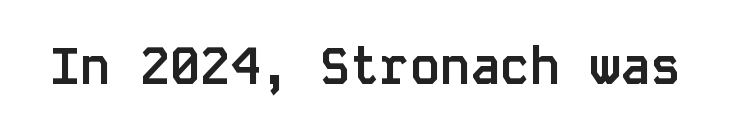
Q: Is the text bold? A: Yes.
Q: Is the text italic (slanted)? A: No, it is upright.
Q: Is the typeface a serif or a sans-serif typeface? A: Sans-serif.
Q: Is the text underlined? A: No.
Q: Is the spacing between letters normal or unusually wide? A: Normal.
Q: Width (condensed, normal, or wide)? A: Normal.
Q: Stroke contrast? A: Low.
Q: x-height? A: Large.
Q: Monospaced? A: Yes.
